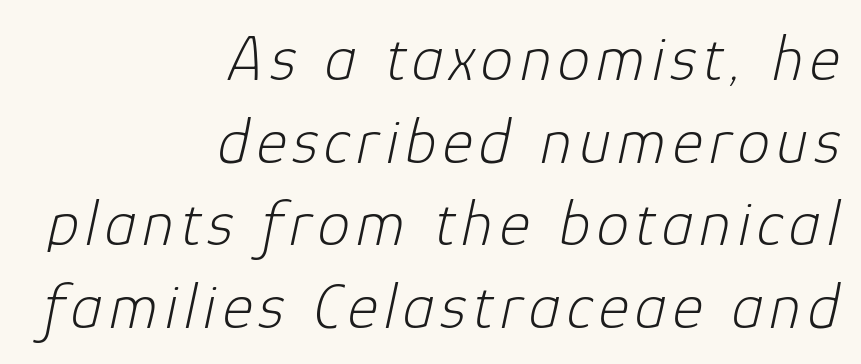
{"italic": "yes", "lean": "right", "slant_degrees": 12, "bold": "no", "weight": "light", "width": "normal", "stroke_contrast": "low", "x_height": "medium", "monospaced": "no", "underline": "no", "align": "right", "line_spacing": "normal", "line_spacing_ratio": 1.27, "glyph_px": 65}
